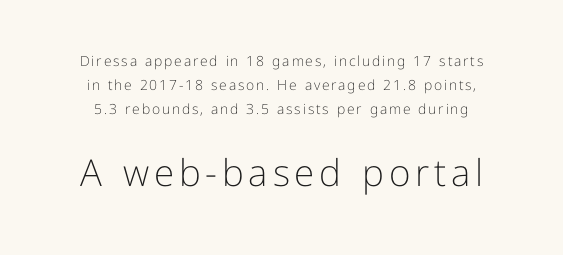
Q: Is the text bold? A: No.
Q: Is the text italic (slanted)? A: No, it is upright.
Q: Is the typeface a serif or a sans-serif typeface? A: Sans-serif.
Q: Is the text underlined? A: No.
Q: Which block of text is set in a larger size, the first (top) or the second (bottom)? A: The second (bottom) one.
Q: Width (condensed, normal, or wide)? A: Normal.
Q: Stroke contrast? A: Low.
Q: x-height? A: Medium.
Q: Monospaced? A: No.
